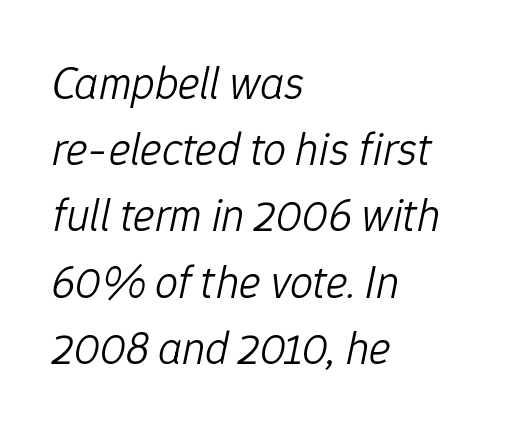
Q: Is the text bold? A: No.
Q: Is the text italic (slanted)? A: Yes, it leans right by about 12 degrees.
Q: Is the text underlined? A: No.
Q: How is the paragraph aligned? A: Left-aligned.
Q: Is the spacing between letters normal or unusually wide? A: Normal.
Q: Is the spacing between lines tight, normal or loose? A: Normal.
Q: Width (condensed, normal, or wide)? A: Normal.
Q: Stroke contrast? A: Low.
Q: x-height? A: Medium.
Q: Monospaced? A: No.
